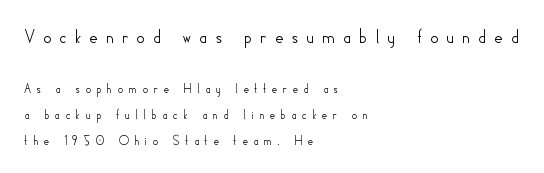
The compositor pushed each line to the left boundary. Bare-footed words on every line. Here the first block reads like a headline and the second like body copy. This rendering widens character spacing well past its baseline value.
